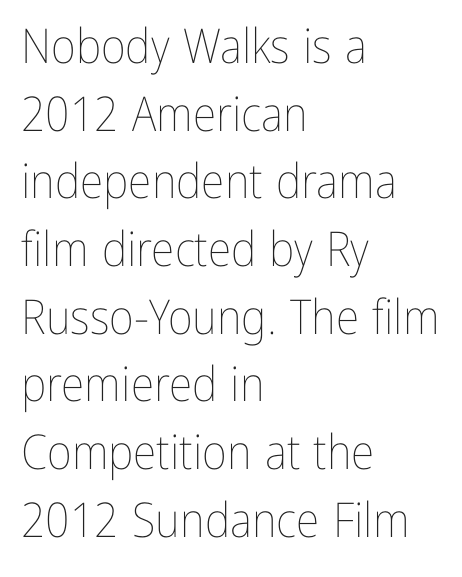
{"italic": "no", "bold": "no", "weight": "thin", "width": "condensed", "stroke_contrast": "low", "x_height": "medium", "monospaced": "no", "underline": "no", "align": "left", "line_spacing": "normal", "line_spacing_ratio": 1.41, "letter_spacing": "normal", "letter_spacing_em": 0.0, "glyph_px": 48}
